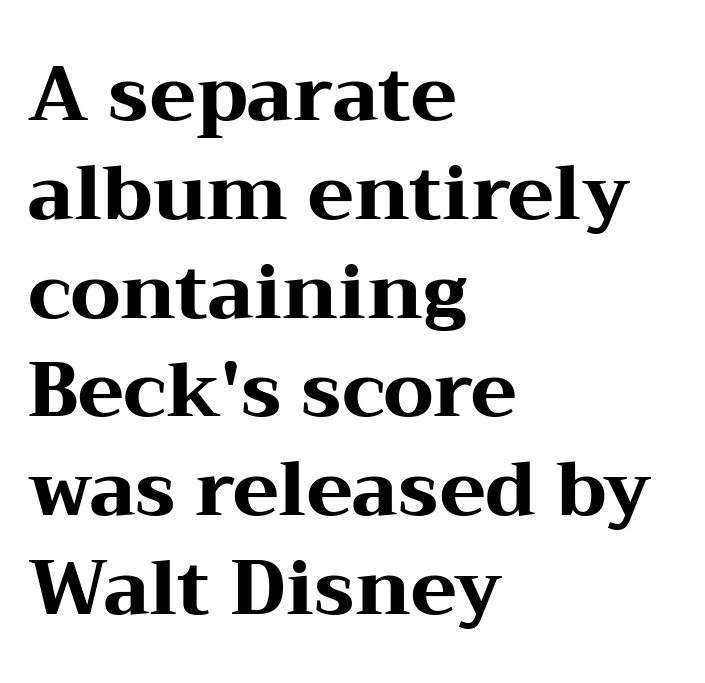
{"serif": "yes", "italic": "no", "bold": "yes", "weight": "heavy", "width": "wide", "stroke_contrast": "medium", "x_height": "medium", "monospaced": "no", "underline": "no", "align": "left", "line_spacing": "normal", "line_spacing_ratio": 1.3, "letter_spacing": "normal", "letter_spacing_em": 0.0, "glyph_px": 76}
